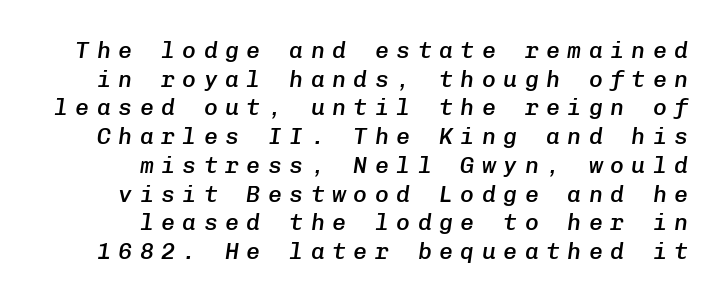
{"italic": "yes", "lean": "right", "slant_degrees": 8, "bold": "semi", "underline": "no", "align": "right", "line_spacing": "normal", "line_spacing_ratio": 1.25, "letter_spacing": "wide", "letter_spacing_em": 0.33, "glyph_px": 23}
